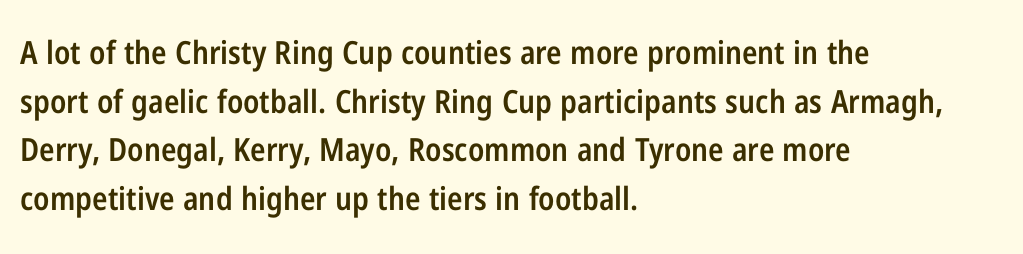
{"serif": "no", "italic": "no", "bold": "semi", "weight": "semibold", "width": "condensed", "stroke_contrast": "low", "x_height": "medium", "monospaced": "no", "underline": "no", "align": "left", "line_spacing": "normal", "line_spacing_ratio": 1.52, "letter_spacing": "normal", "letter_spacing_em": 0.0, "glyph_px": 32}
